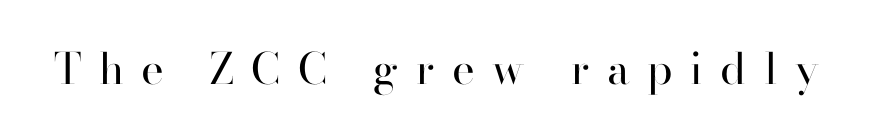
{"serif": "yes", "italic": "no", "bold": "no", "weight": "regular", "width": "normal", "stroke_contrast": "high", "x_height": "small", "monospaced": "no", "underline": "no", "letter_spacing": "wide", "letter_spacing_em": 0.41, "glyph_px": 43}
